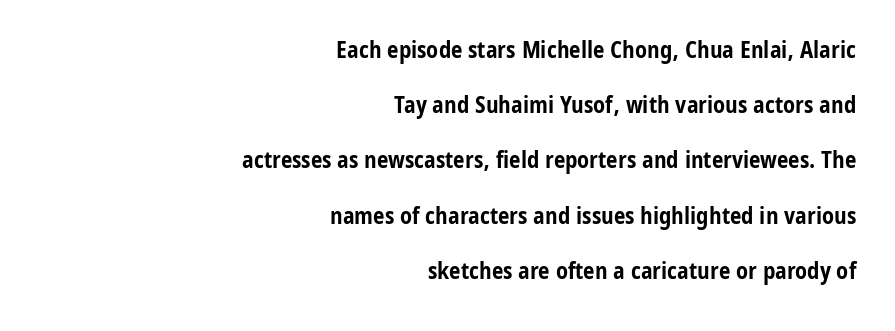
The image shows 23 px bold type, upright; set right-aligned, loose line spacing (2.4x), normal letter spacing, not underlined.
